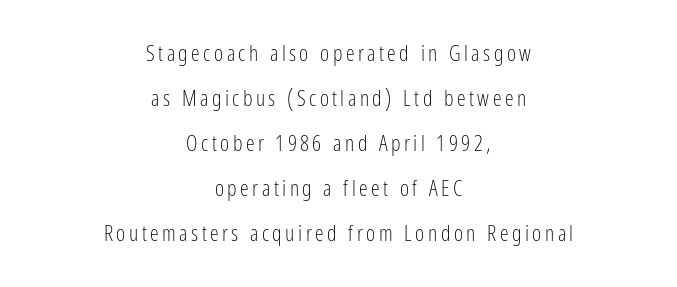
The image shows 22 px text type, upright; set centered, loose line spacing (2.04x), not underlined.
